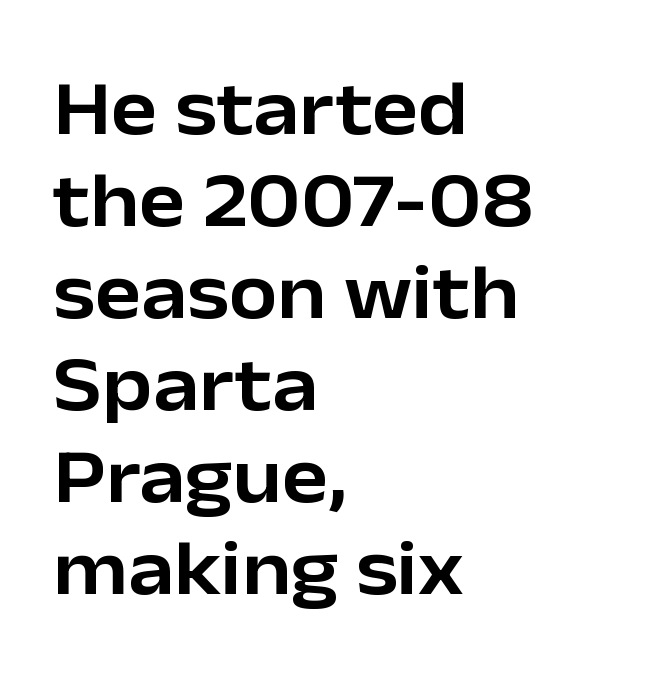
{"serif": "no", "italic": "no", "width": "normal", "stroke_contrast": "low", "x_height": "medium", "monospaced": "no", "underline": "no", "align": "left", "line_spacing_ratio": 1.18, "letter_spacing": "normal", "letter_spacing_em": 0.0, "glyph_px": 78}
